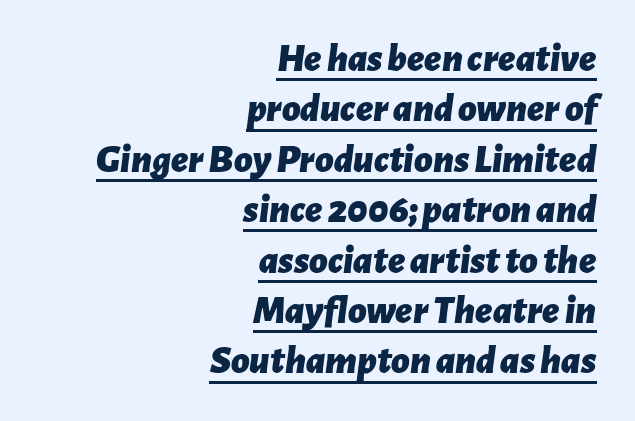
{"italic": "yes", "lean": "right", "slant_degrees": 7, "bold": "yes", "weight": "bold", "width": "normal", "stroke_contrast": "low", "x_height": "medium", "monospaced": "no", "underline": "yes", "align": "right", "line_spacing": "normal", "line_spacing_ratio": 1.26, "letter_spacing": "normal", "letter_spacing_em": 0.0, "glyph_px": 40}
